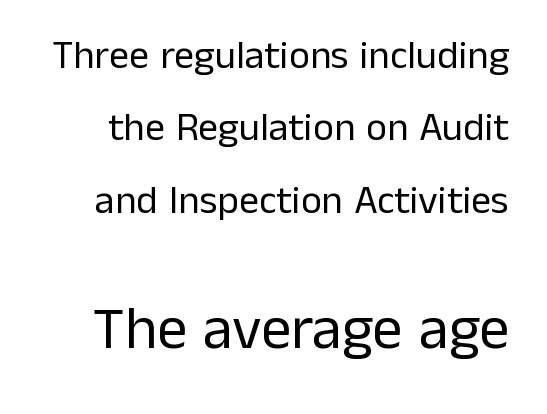
Q: Is the text bold? A: No.
Q: Is the text italic (slanted)? A: No, it is upright.
Q: Is the typeface a serif or a sans-serif typeface? A: Sans-serif.
Q: Is the text underlined? A: No.
Q: Is the spacing between letters normal or unusually wide? A: Normal.
Q: Which block of text is set in a larger size, the first (top) or the second (bottom)? A: The second (bottom) one.
Q: Width (condensed, normal, or wide)? A: Normal.
Q: Stroke contrast? A: Low.
Q: x-height? A: Medium.
Q: Monospaced? A: No.
